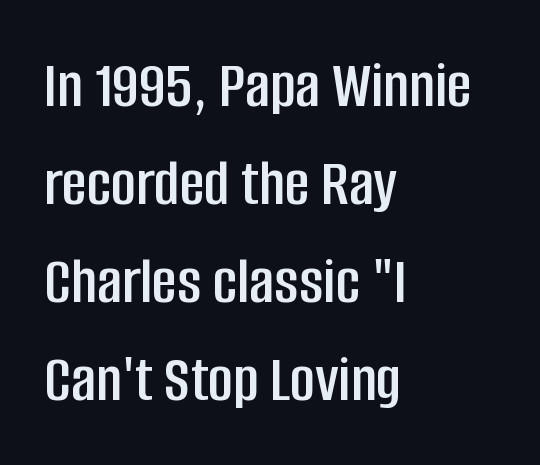
Short note: letters normally spaced. Left-aligned paragraph, ragged on the right. The type family on display is of the sans-serif kind. The specimen reads as upright at a glance. Varying glyph widths throughout — classic text-font behaviour.
